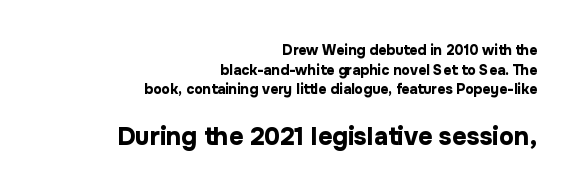
The image shows 25 px bold type, upright; set right-aligned, normal line spacing (1.41x), normal letter spacing, not underlined; the second (bottom) block is 1.79x larger.
